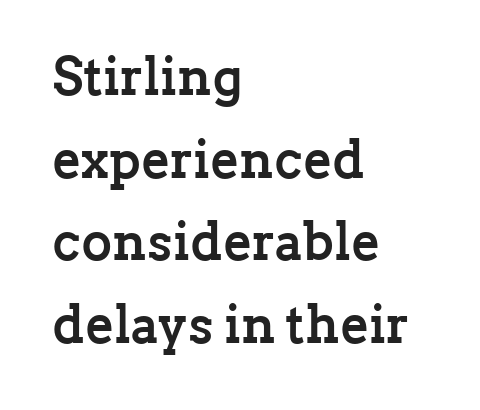
A bare baseline throughout the passage. Think of a printed novel: that variable character pitch is what you see here. The compositor pushed each line to the left boundary. Type style note: has serifs. Is there much room between lines? A standard amount, neither cramped nor airy. Short note: letters normally spaced.
